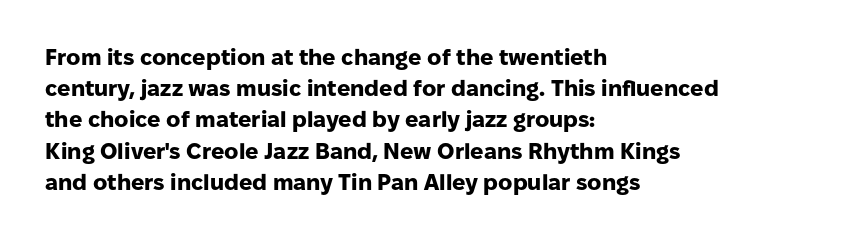
In CSS terms this would be text-align: left. Baseline-to-baseline distance is the conventional proportion of letter height. Notice how the stems are strictly vertical — no italics here. The space beneath each line is pristine and unruled. Spacing between characters is what you'd get straight out of the box. The passage shown is emphatically bold.
